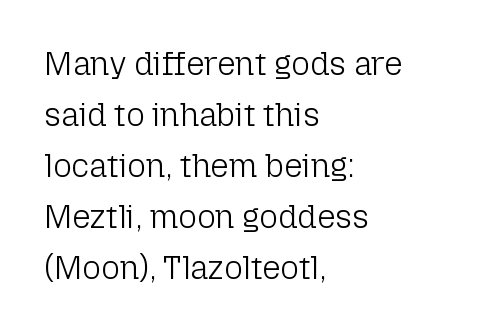
The image shows 32 px light sans-serif type, upright; set left-aligned, normal line spacing (1.59x), normal letter spacing, not underlined; low stroke contrast and a medium x-height.
